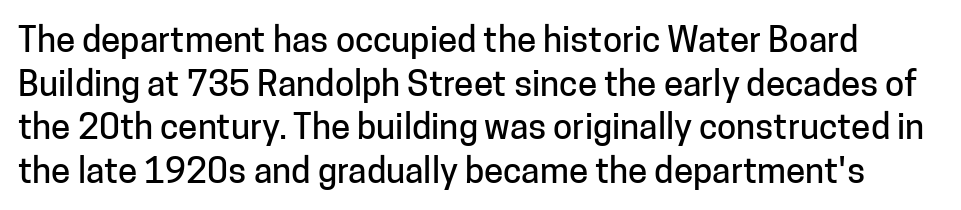
Do the letters lean? They stand straight. Notice how descenders clear the ascenders below comfortably — that's standard leading. How are the letters spaced? Ordinarily, with no added tracking. Nobody drew a line under any word here. In terms of letterform style, serifs are entirely absent.
